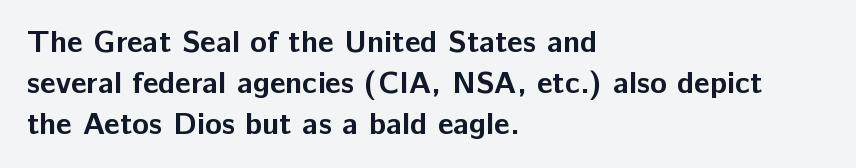
Q: Is the text bold? A: Yes.
Q: Is the text italic (slanted)? A: No, it is upright.
Q: Is the typeface a serif or a sans-serif typeface? A: Sans-serif.
Q: Is the text underlined? A: No.
Q: How is the paragraph aligned? A: Left-aligned.
Q: Is the spacing between letters normal or unusually wide? A: Normal.
Q: Is the spacing between lines tight, normal or loose? A: Normal.
Q: Width (condensed, normal, or wide)? A: Normal.
Q: Stroke contrast? A: Low.
Q: x-height? A: Medium.
Q: Monospaced? A: No.
